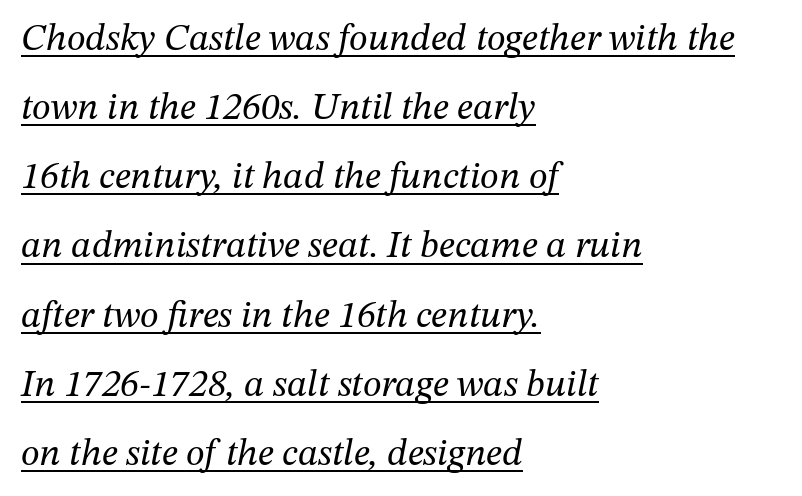
{"serif": "yes", "italic": "yes", "lean": "right", "slant_degrees": 12, "bold": "no", "weight": "regular", "width": "normal", "stroke_contrast": "medium", "x_height": "medium", "monospaced": "no", "underline": "yes", "align": "left", "line_spacing_ratio": 1.82, "letter_spacing": "normal", "letter_spacing_em": 0.0, "glyph_px": 38}
